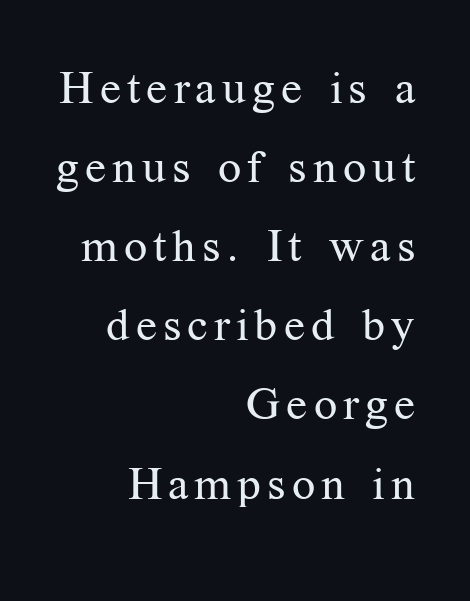
{"serif": "yes", "italic": "no", "bold": "no", "weight": "regular", "width": "normal", "stroke_contrast": "medium", "x_height": "medium", "monospaced": "no", "underline": "no", "align": "right", "line_spacing_ratio": 1.72, "glyph_px": 46}
